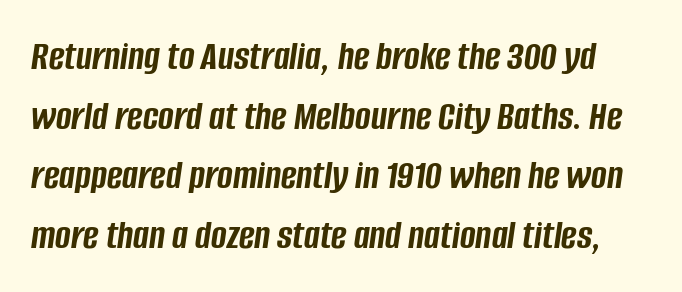
The image shows 42 px semibold, condensed type, italic (leaning right); set normal line spacing (1.42x), normal letter spacing, not underlined; low stroke contrast and a large x-height.
